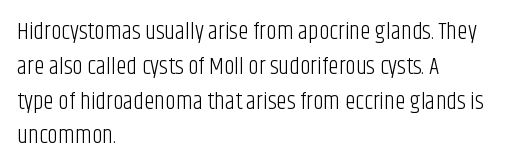
{"italic": "no", "bold": "no", "underline": "no", "align": "left", "line_spacing": "normal", "line_spacing_ratio": 1.45, "letter_spacing": "normal", "letter_spacing_em": 0.0, "glyph_px": 24}
